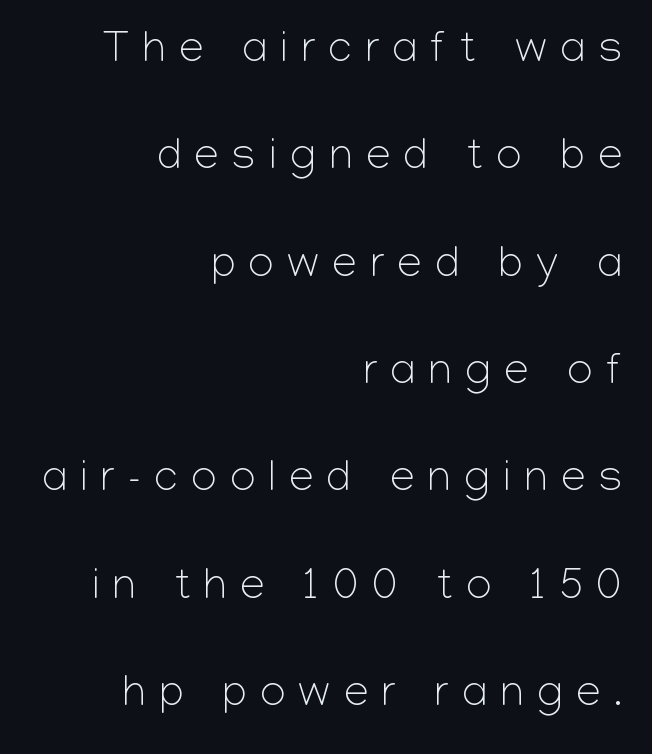
Q: Is the text bold? A: No.
Q: Is the text italic (slanted)? A: No, it is upright.
Q: Is the typeface a serif or a sans-serif typeface? A: Sans-serif.
Q: Is the text underlined? A: No.
Q: How is the paragraph aligned? A: Right-aligned.
Q: Is the spacing between letters normal or unusually wide? A: Unusually wide.
Q: Is the spacing between lines tight, normal or loose? A: Loose.
Q: Width (condensed, normal, or wide)? A: Normal.
Q: Stroke contrast? A: Low.
Q: x-height? A: Medium.
Q: Monospaced? A: No.
